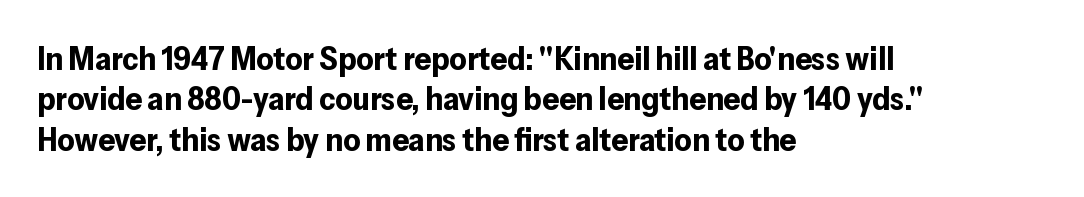
{"serif": "no", "italic": "no", "bold": "yes", "weight": "bold", "width": "normal", "stroke_contrast": "low", "x_height": "medium", "monospaced": "no", "underline": "no", "align": "left", "line_spacing_ratio": 1.22, "letter_spacing": "normal", "letter_spacing_em": 0.0, "glyph_px": 33}
